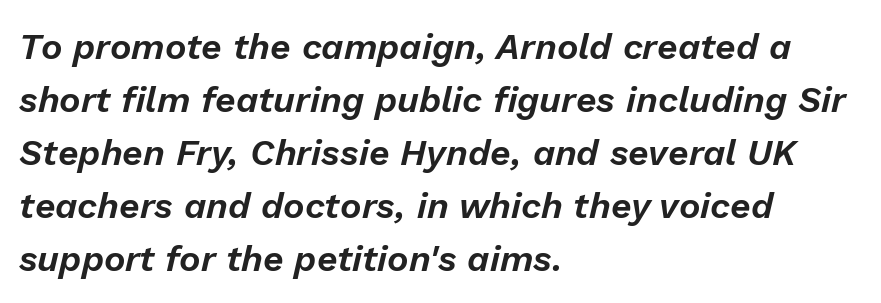
{"italic": "yes", "lean": "right", "slant_degrees": 13, "width": "normal", "stroke_contrast": "low", "x_height": "medium", "monospaced": "no", "underline": "no", "align": "left", "line_spacing": "normal", "line_spacing_ratio": 1.47, "letter_spacing": "normal", "letter_spacing_em": 0.0, "glyph_px": 36}
